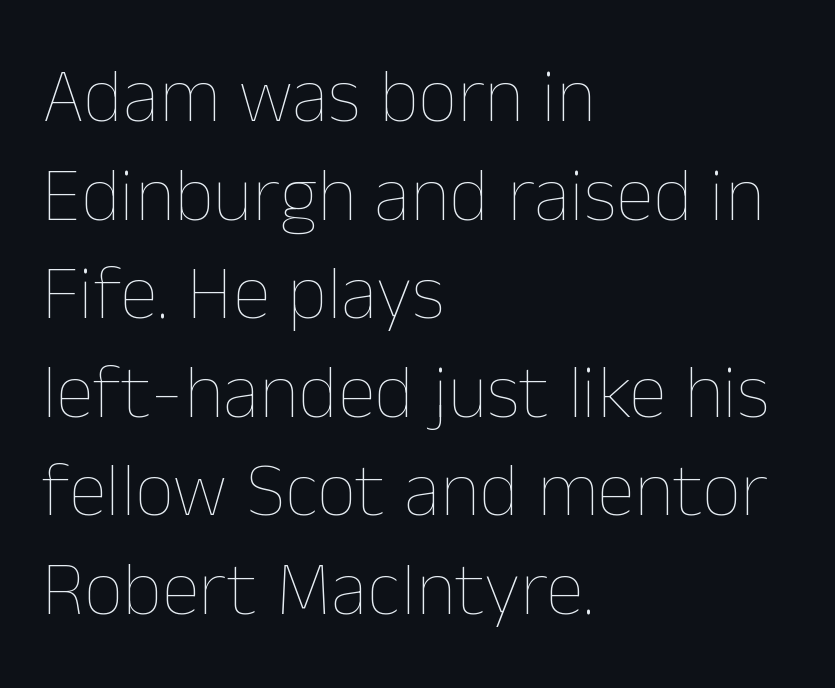
Q: Is the text bold? A: No.
Q: Is the text italic (slanted)? A: No, it is upright.
Q: Is the text underlined? A: No.
Q: How is the paragraph aligned? A: Left-aligned.
Q: Is the spacing between letters normal or unusually wide? A: Normal.
Q: Is the spacing between lines tight, normal or loose? A: Normal.
Q: Width (condensed, normal, or wide)? A: Normal.
Q: Stroke contrast? A: Low.
Q: x-height? A: Medium.
Q: Monospaced? A: No.
